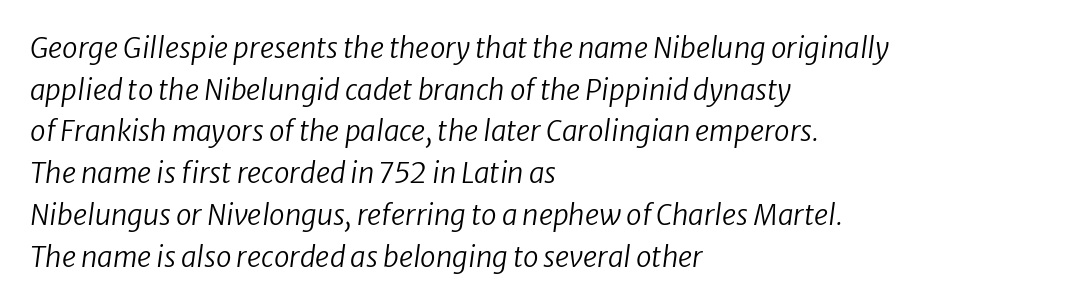
Q: Is the text bold? A: No.
Q: Is the typeface a serif or a sans-serif typeface? A: Sans-serif.
Q: Is the text underlined? A: No.
Q: How is the paragraph aligned? A: Left-aligned.
Q: Is the spacing between letters normal or unusually wide? A: Normal.
Q: Is the spacing between lines tight, normal or loose? A: Normal.
Q: Width (condensed, normal, or wide)? A: Normal.
Q: Stroke contrast? A: Low.
Q: x-height? A: Medium.
Q: Monospaced? A: No.
